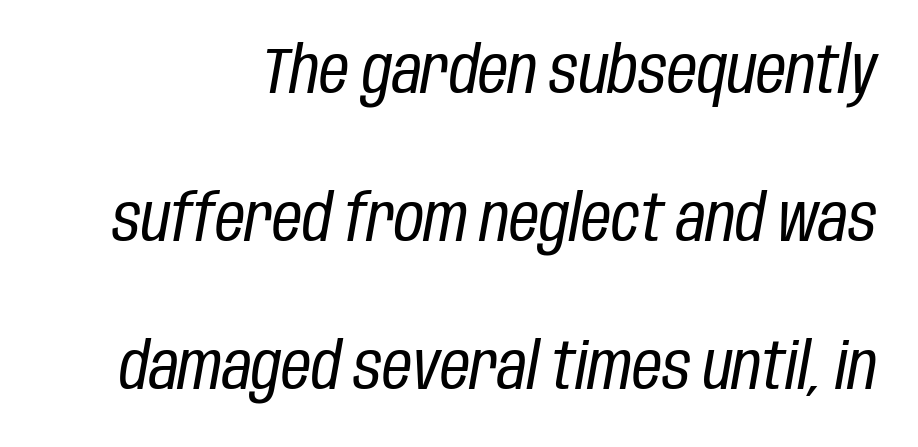
The image shows 65 px regular-weight, condensed type, italic (leaning right); set right-aligned, loose line spacing (2.28x), normal letter spacing, not underlined; low stroke contrast and a large x-height.
